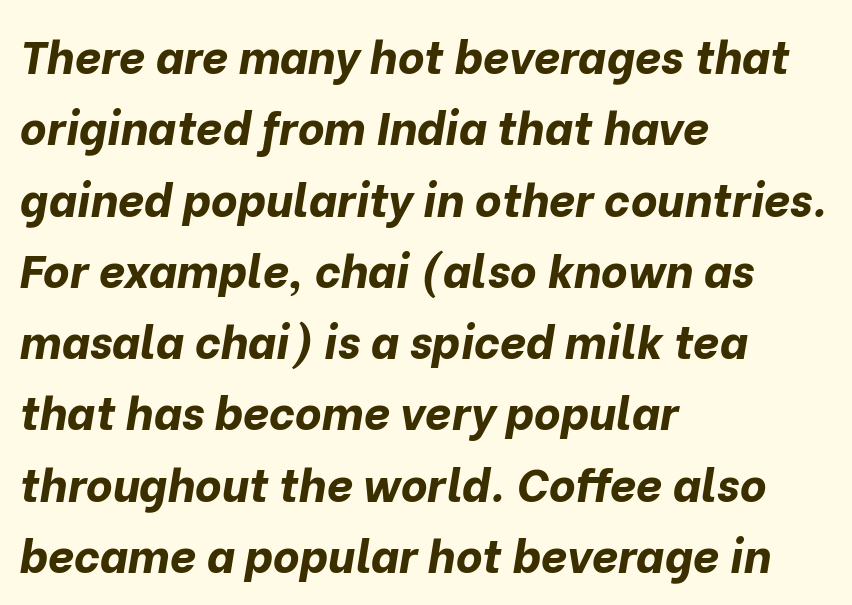
{"italic": "yes", "lean": "right", "slant_degrees": 10, "bold": "yes", "weight": "bold", "width": "normal", "stroke_contrast": "low", "x_height": "medium", "monospaced": "no", "underline": "no", "align": "left", "line_spacing": "normal", "line_spacing_ratio": 1.55, "letter_spacing": "normal", "letter_spacing_em": 0.0, "glyph_px": 46}
